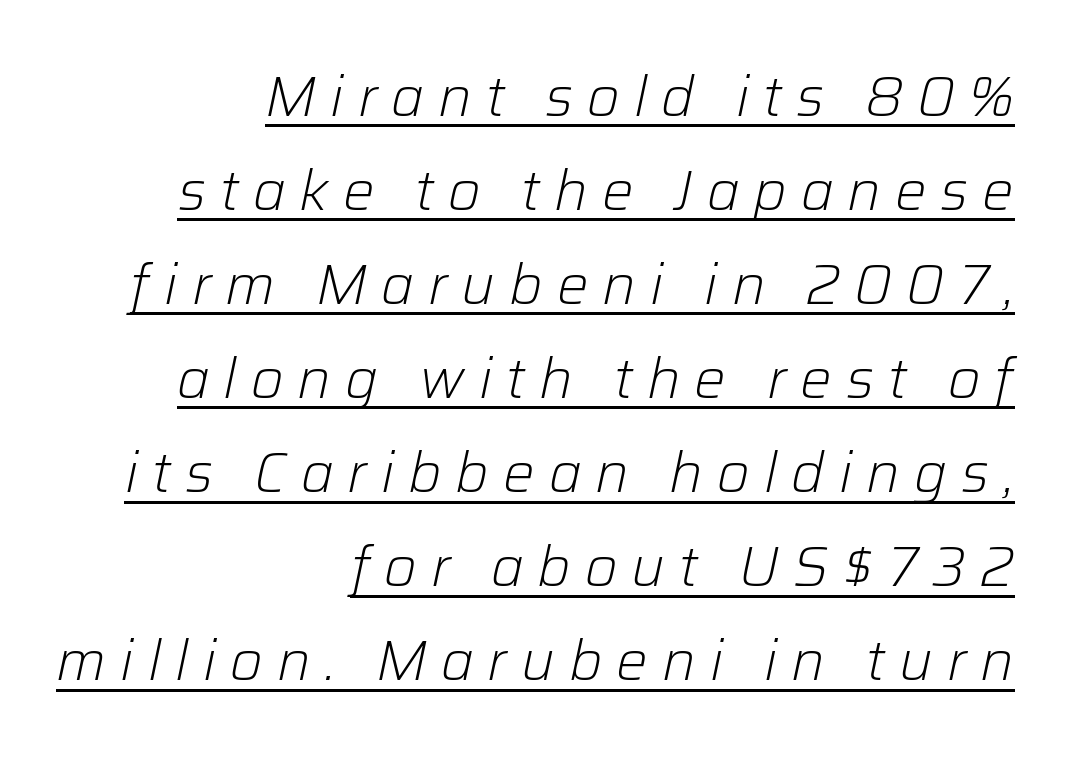
{"italic": "yes", "lean": "right", "slant_degrees": 12, "bold": "no", "weight": "light", "width": "normal", "stroke_contrast": "low", "x_height": "medium", "monospaced": "no", "underline": "yes", "align": "right", "line_spacing": "normal", "line_spacing_ratio": 1.68, "letter_spacing": "wide", "letter_spacing_em": 0.25, "glyph_px": 56}
